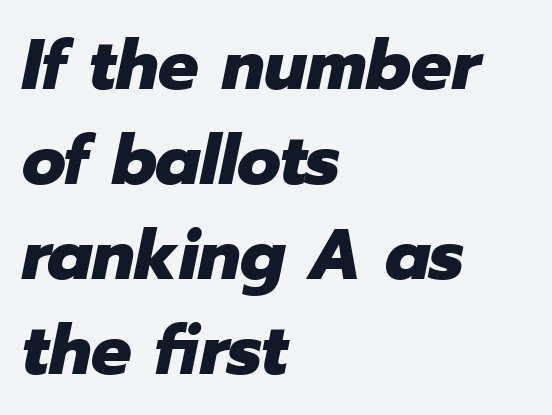
{"italic": "yes", "lean": "right", "slant_degrees": 12, "bold": "yes", "weight": "heavy", "width": "normal", "stroke_contrast": "low", "x_height": "medium", "monospaced": "no", "underline": "no", "align": "left", "line_spacing": "normal", "line_spacing_ratio": 1.34, "letter_spacing": "normal", "letter_spacing_em": 0.0, "glyph_px": 71}
